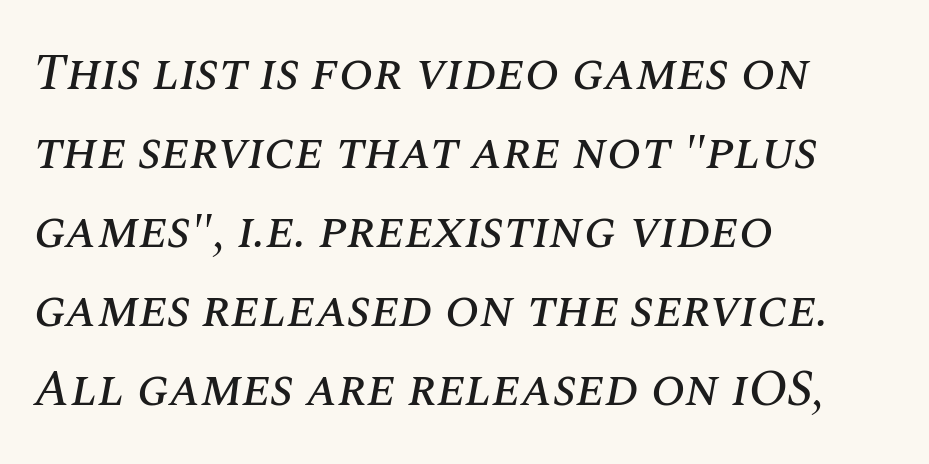
The image shows 51 px text type, italic (leaning right); set left-aligned, normal line spacing (1.55x), normal letter spacing, not underlined; medium stroke contrast and a large x-height.
